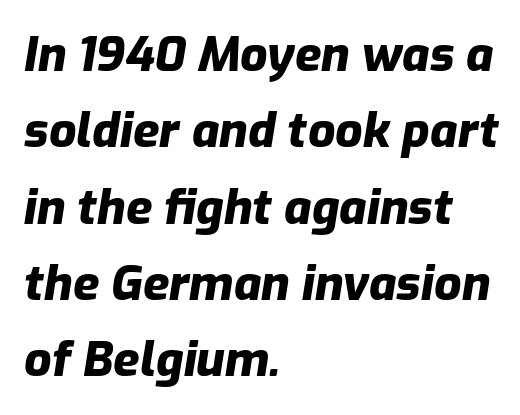
Q: Is the text bold? A: Yes.
Q: Is the text italic (slanted)? A: Yes, it leans right by about 9 degrees.
Q: Is the text underlined? A: No.
Q: How is the paragraph aligned? A: Left-aligned.
Q: Is the spacing between letters normal or unusually wide? A: Normal.
Q: Is the spacing between lines tight, normal or loose? A: Normal.
Q: Width (condensed, normal, or wide)? A: Normal.
Q: Stroke contrast? A: Low.
Q: x-height? A: Medium.
Q: Monospaced? A: No.
